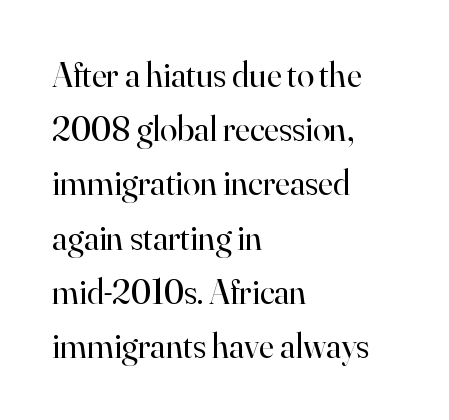
The image shows 35 px regular-weight serif type, upright; set left-aligned, normal line spacing (1.55x), normal letter spacing, not underlined; high stroke contrast and a small x-height.
